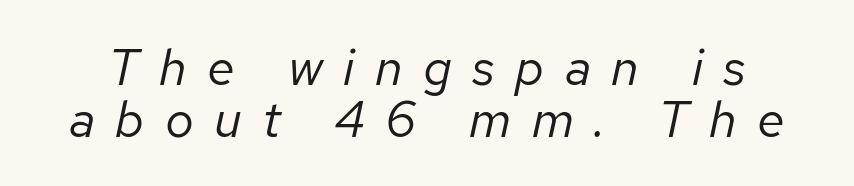
{"italic": "yes", "lean": "right", "slant_degrees": 12, "bold": "no", "weight": "regular", "width": "normal", "stroke_contrast": "low", "x_height": "medium", "monospaced": "no", "underline": "no", "line_spacing": "tight", "line_spacing_ratio": 1.01, "letter_spacing": "wide", "letter_spacing_em": 0.4, "glyph_px": 51}
